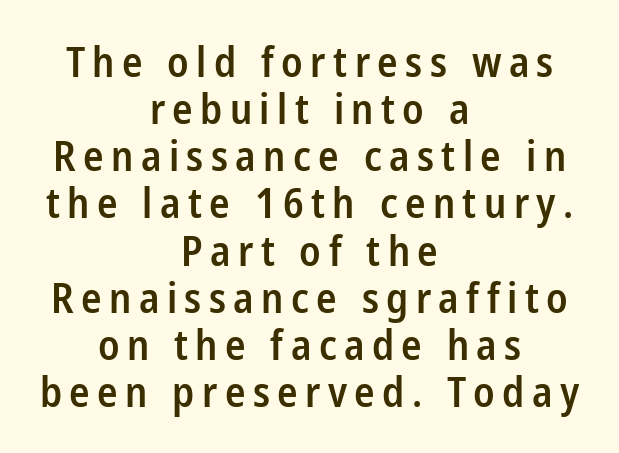
The image shows 41 px semibold, condensed sans-serif type, upright; set centered, tight line spacing (1.15x), not underlined; low stroke contrast and a medium x-height.
